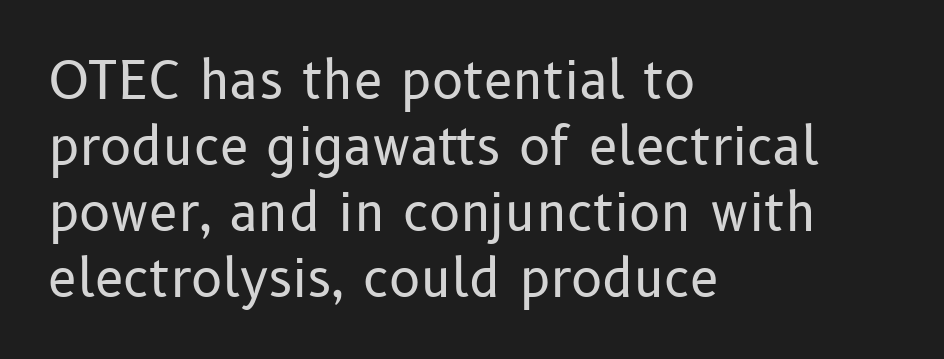
Regarding leading, the lines here are spaced in the standard way. The face used here is proportionally spaced, like ordinary book or web type. Does the lettering tilt? It doesn't — this is upright. Note: no serifs on the glyphs.
